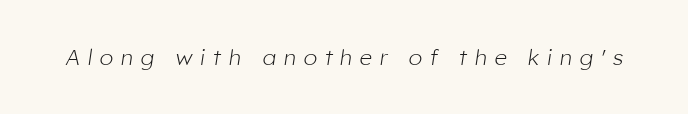
Q: Is the text bold? A: No.
Q: Is the text italic (slanted)? A: Yes, it leans right by about 8 degrees.
Q: Is the text underlined? A: No.
Q: Is the spacing between letters normal or unusually wide? A: Unusually wide.
